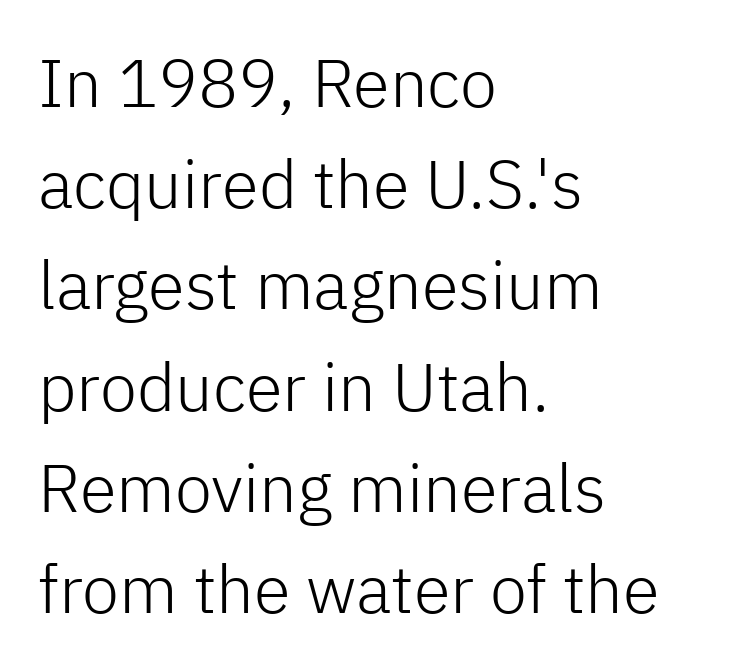
The image shows 67 px light sans-serif type, upright; set left-aligned, normal line spacing (1.51x), normal letter spacing, not underlined; low stroke contrast and a medium x-height.
